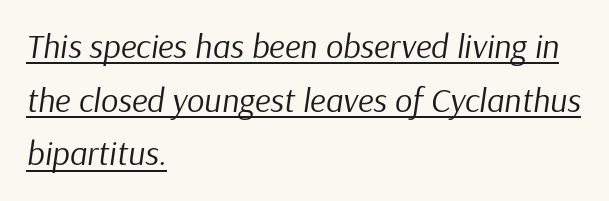
Q: Is the text bold? A: No.
Q: Is the text italic (slanted)? A: Yes, it leans right by about 9 degrees.
Q: Is the text underlined? A: Yes.
Q: How is the paragraph aligned? A: Left-aligned.
Q: Is the spacing between letters normal or unusually wide? A: Normal.
Q: Is the spacing between lines tight, normal or loose? A: Normal.
Q: Width (condensed, normal, or wide)? A: Normal.
Q: Stroke contrast? A: Low.
Q: x-height? A: Medium.
Q: Monospaced? A: No.
